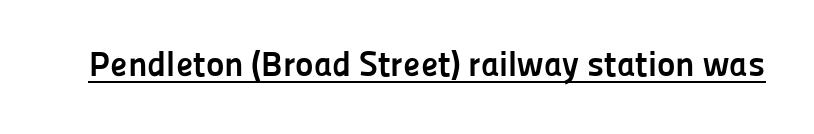
The image shows 35 px semibold sans-serif type, upright; set normal letter spacing, underlined; low stroke contrast and a medium x-height.
